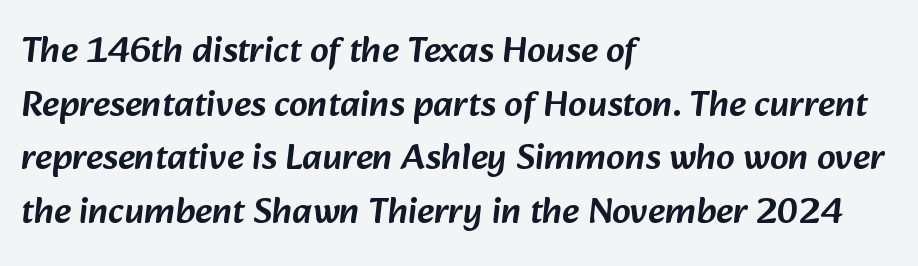
No extra tracking has been applied to these lines. Horizontally, the lines are justified to the leading edge only. A typesetter would call this proportional, since set widths differ per character. The rendering uses a moderate line-height, typical for paragraphs.
